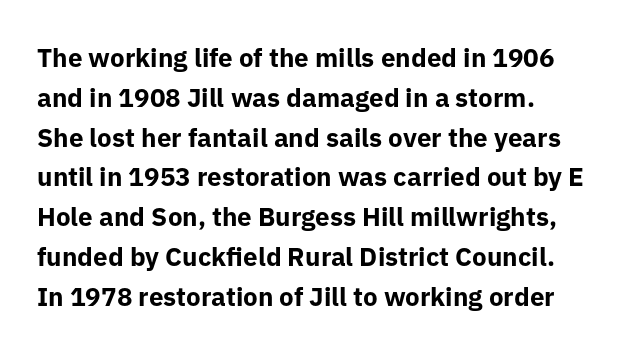
The image shows 26 px bold type, upright; set normal line spacing (1.53x), normal letter spacing, not underlined.
